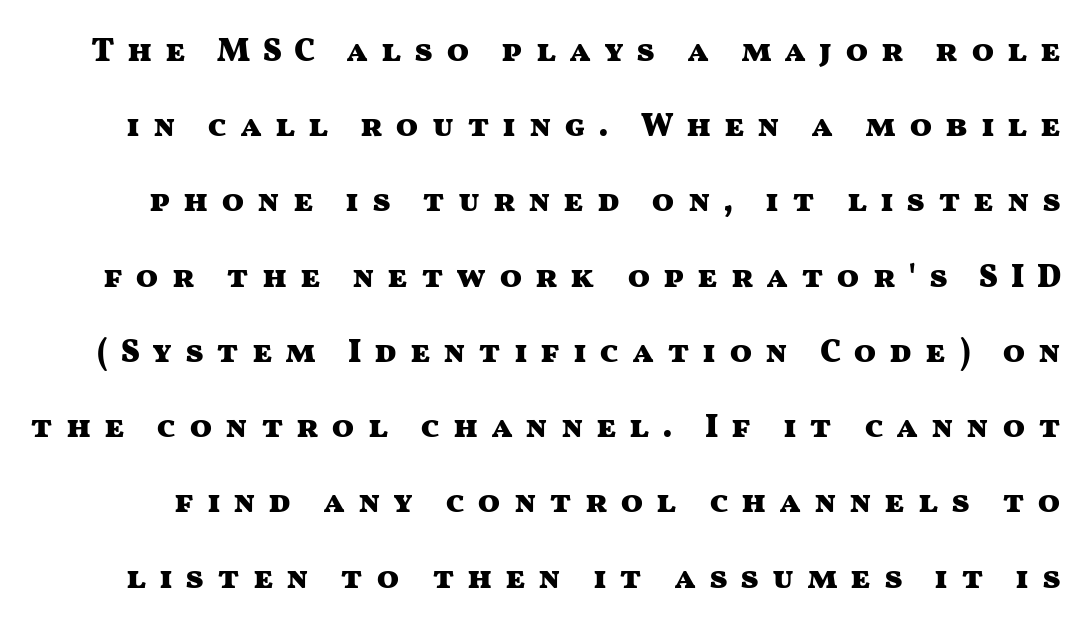
{"serif": "no", "italic": "no", "bold": "yes", "weight": "heavy", "width": "wide", "stroke_contrast": "medium", "x_height": "medium", "monospaced": "no", "underline": "no", "line_spacing": "loose", "line_spacing_ratio": 2.28, "letter_spacing": "wide", "letter_spacing_em": 0.38, "glyph_px": 33}
